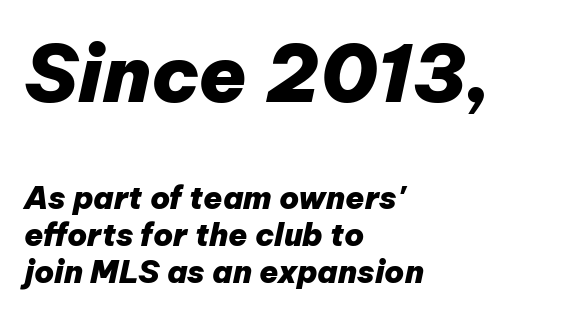
Slanted lettering throughout. Spacing verdict: proportional, widths tailored to each character. Words appear dense and cohesive because spacing is normal. If you squint, the top block still reads clearly — it's the larger of the two.
